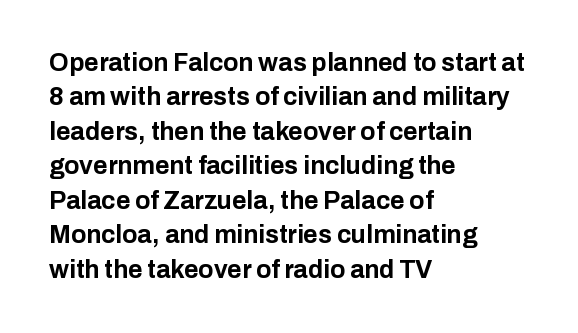
Q: Is the text bold? A: Yes.
Q: Is the text italic (slanted)? A: No, it is upright.
Q: Is the text underlined? A: No.
Q: How is the paragraph aligned? A: Left-aligned.
Q: Is the spacing between letters normal or unusually wide? A: Normal.
Q: Is the spacing between lines tight, normal or loose? A: Normal.
